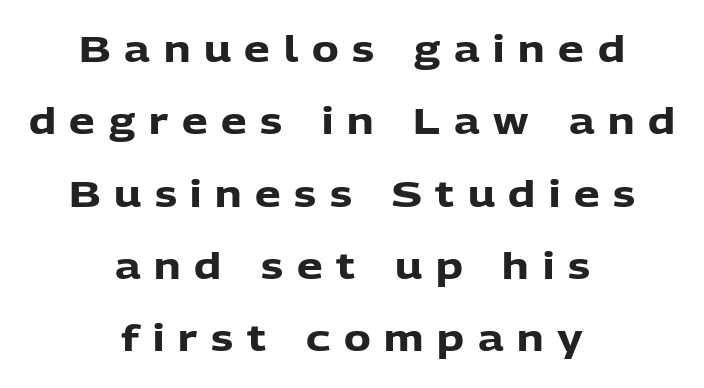
The image shows 36 px heavy sans-serif type, upright; set centered, loose line spacing (2.01x), unusually wide letter spacing (+0.38 em), not underlined; low stroke contrast and a medium x-height.
